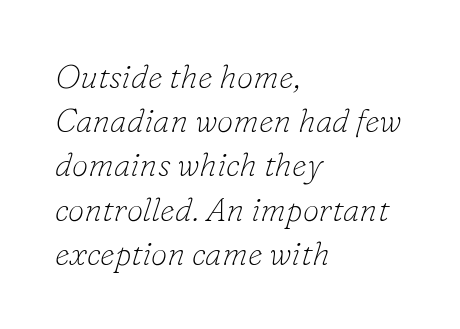
The image shows 33 px thin serif type, italic (leaning right); set left-aligned, normal line spacing (1.34x), normal letter spacing, not underlined; low stroke contrast and a small x-height.
